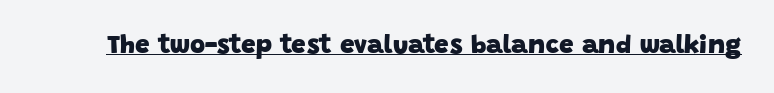
The image shows 26 px bold type; set normal letter spacing, underlined.
